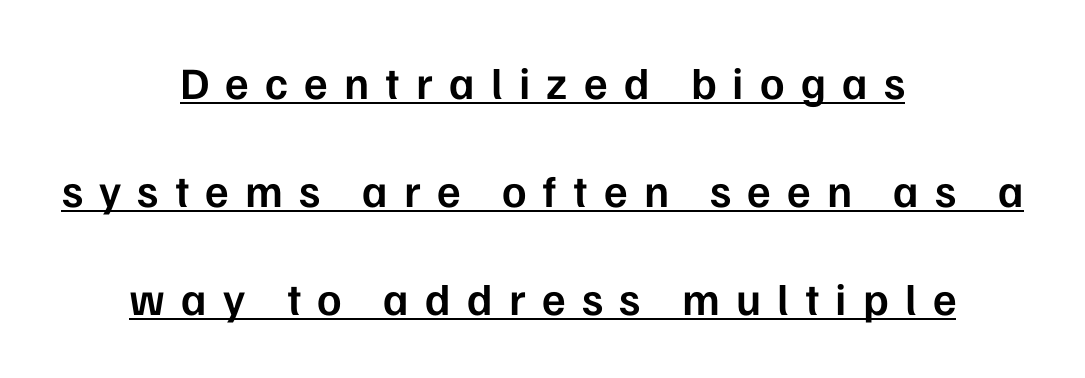
The image shows 45 px semibold sans-serif type, upright; set centered, loose line spacing (2.4x), unusually wide letter spacing (+0.36 em), underlined; low stroke contrast and a medium x-height.
